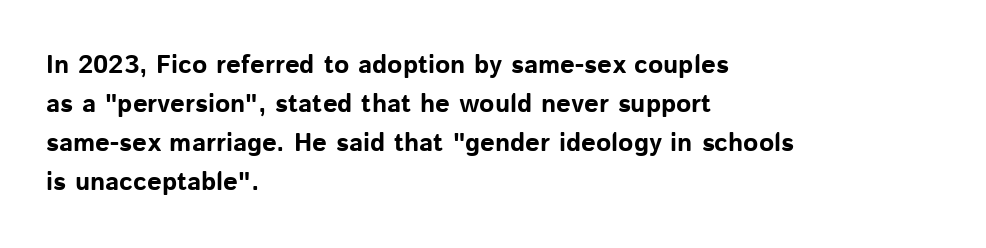
The image shows 26 px bold type, upright; set left-aligned, normal line spacing (1.5x), normal letter spacing, not underlined.
